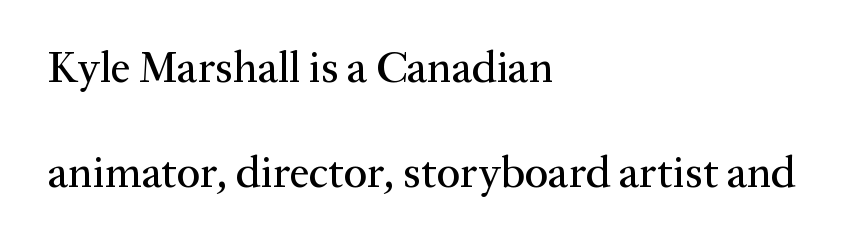
The image shows 44 px serif type, upright; set left-aligned, loose line spacing (2.38x), normal letter spacing, not underlined; medium stroke contrast and a medium x-height.
